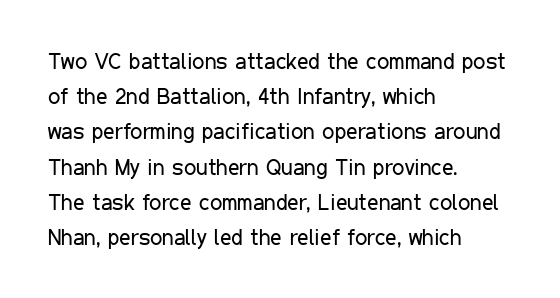
The image shows 22 px text type, upright; set left-aligned, normal line spacing (1.6x), normal letter spacing, not underlined.
